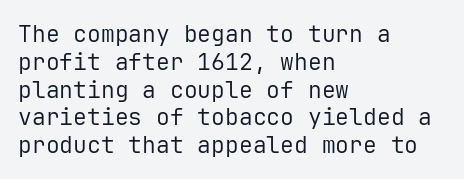
Q: Is the text bold? A: No.
Q: Is the text italic (slanted)? A: No, it is upright.
Q: Is the text underlined? A: No.
Q: How is the paragraph aligned? A: Left-aligned.
Q: Is the spacing between letters normal or unusually wide? A: Normal.
